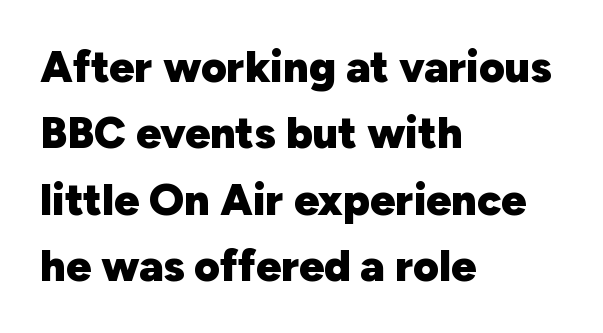
{"serif": "no", "italic": "no", "bold": "yes", "weight": "heavy", "width": "normal", "stroke_contrast": "low", "x_height": "medium", "monospaced": "no", "underline": "no", "align": "left", "line_spacing": "normal", "line_spacing_ratio": 1.51, "letter_spacing": "normal", "letter_spacing_em": 0.0, "glyph_px": 44}
